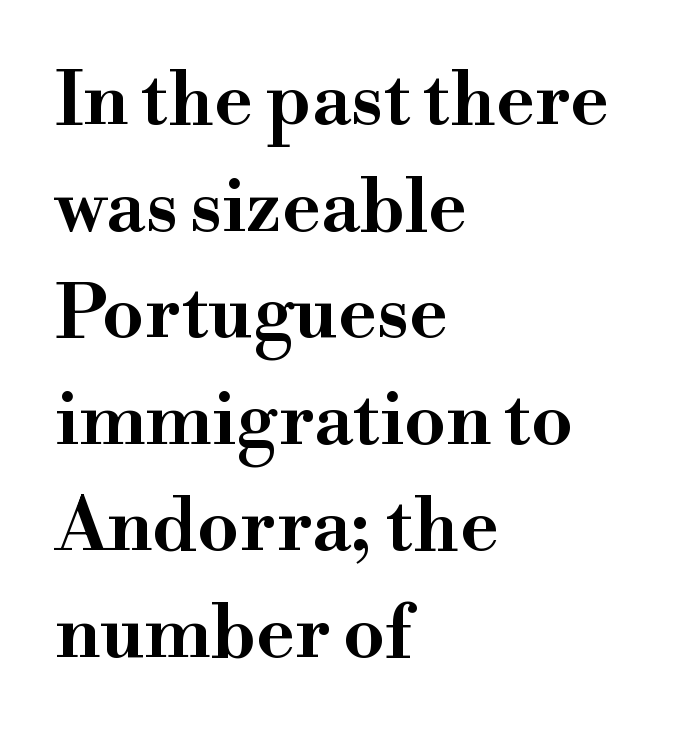
The image shows 74 px wide serif type, upright; set left-aligned, normal line spacing (1.44x), normal letter spacing, not underlined; high stroke contrast and a small x-height.
